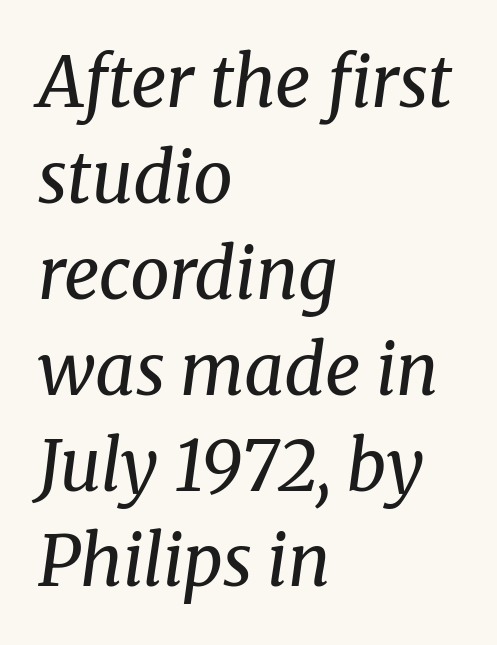
{"serif": "yes", "italic": "yes", "lean": "right", "slant_degrees": 8, "bold": "no", "weight": "regular", "width": "normal", "stroke_contrast": "medium", "x_height": "medium", "monospaced": "no", "underline": "no", "align": "left", "line_spacing": "normal", "line_spacing_ratio": 1.37, "letter_spacing": "normal", "letter_spacing_em": 0.0, "glyph_px": 70}
